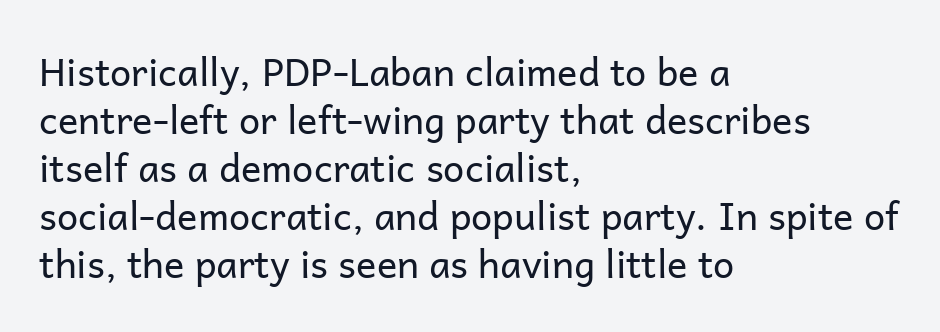
{"serif": "no", "italic": "no", "bold": "no", "weight": "regular", "width": "normal", "stroke_contrast": "low", "x_height": "medium", "monospaced": "no", "underline": "no", "align": "left", "line_spacing": "normal", "line_spacing_ratio": 1.26, "letter_spacing": "normal", "letter_spacing_em": 0.0, "glyph_px": 38}
